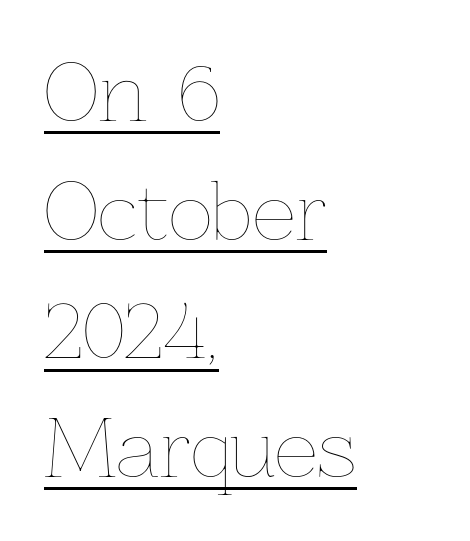
Every character sits straight up, as roman type does. Casual observation: everything's shoved over to the left. These lines sit exactly where default settings would place them. The glyphs are accompanied by a horizontal stroke just below them.
